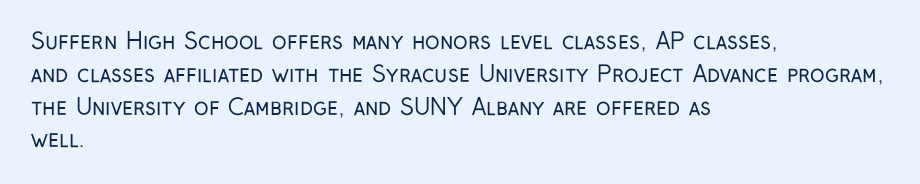
The image shows 22 px text type, upright; set left-aligned, normal line spacing (1.49x), normal letter spacing, not underlined.
